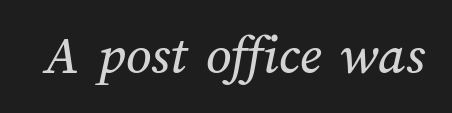
{"width": "normal", "stroke_contrast": "medium", "x_height": "medium", "monospaced": "no", "underline": "no", "letter_spacing": "normal", "letter_spacing_em": 0.0, "glyph_px": 56}
